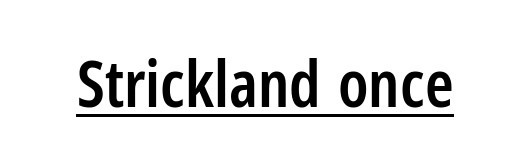
{"serif": "no", "italic": "no", "bold": "semi", "weight": "semibold", "width": "condensed", "stroke_contrast": "low", "x_height": "medium", "monospaced": "no", "underline": "yes", "letter_spacing": "normal", "letter_spacing_em": 0.0, "glyph_px": 65}
